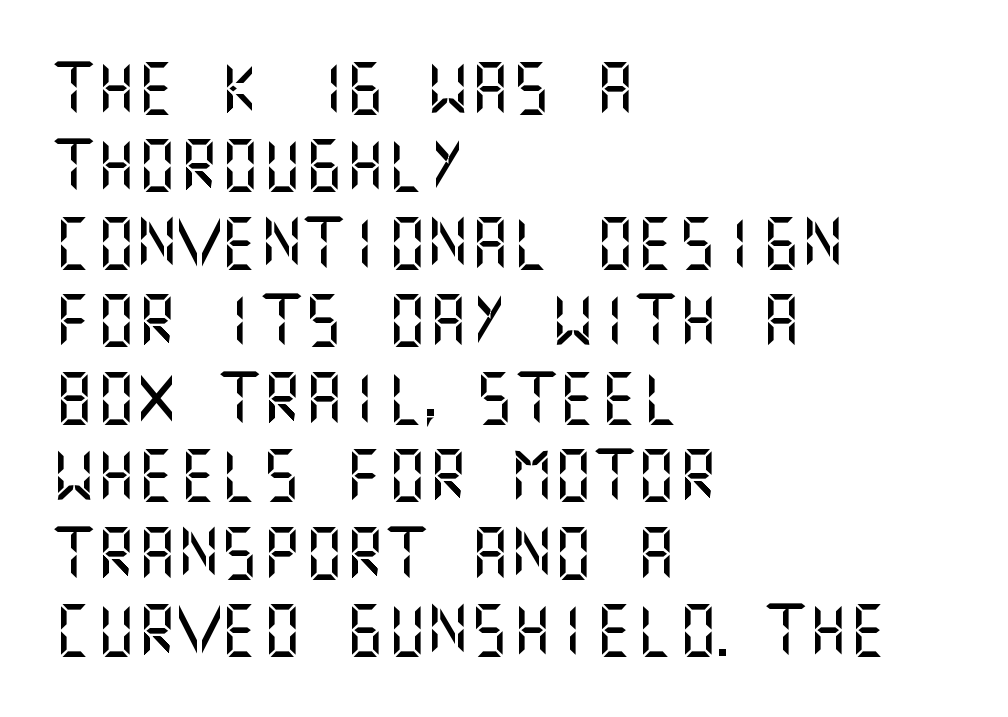
The image shows 52 px sans-serif type, upright; set left-aligned, normal line spacing (1.49x), normal letter spacing, not underlined; medium stroke contrast and a large x-height.
